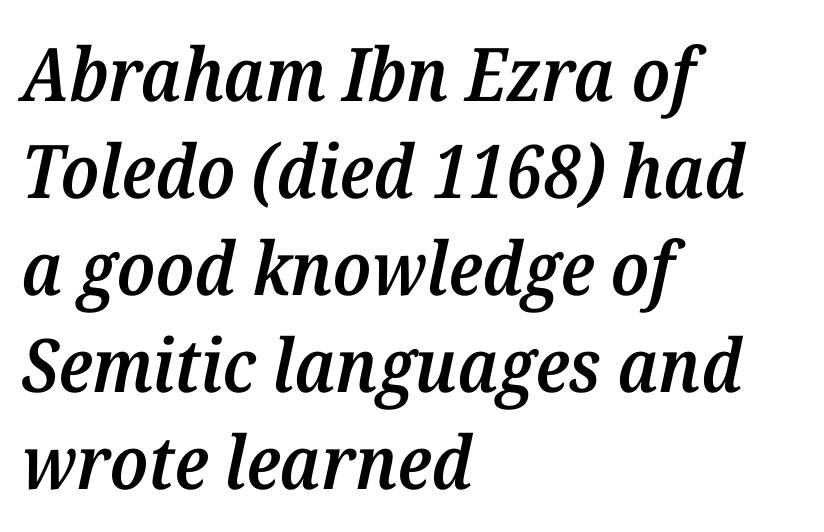
Q: Is the text bold? A: Semi-bold.
Q: Is the text italic (slanted)? A: Yes, it leans right by about 12 degrees.
Q: Is the typeface a serif or a sans-serif typeface? A: Serif.
Q: Is the text underlined? A: No.
Q: How is the paragraph aligned? A: Left-aligned.
Q: Is the spacing between letters normal or unusually wide? A: Normal.
Q: Is the spacing between lines tight, normal or loose? A: Normal.
Q: Width (condensed, normal, or wide)? A: Normal.
Q: Stroke contrast? A: Medium.
Q: x-height? A: Medium.
Q: Monospaced? A: No.
